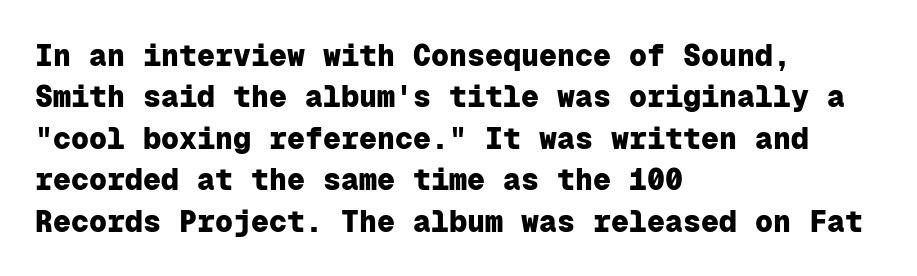
{"serif": "no", "italic": "no", "bold": "yes", "weight": "heavy", "width": "normal", "stroke_contrast": "low", "x_height": "medium", "monospaced": "yes", "underline": "no", "align": "left", "line_spacing": "normal", "line_spacing_ratio": 1.38, "letter_spacing": "normal", "letter_spacing_em": 0.0, "glyph_px": 30}
